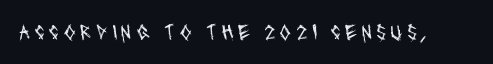
The image shows 22 px text type; set unusually wide letter spacing (+0.2 em), not underlined.
